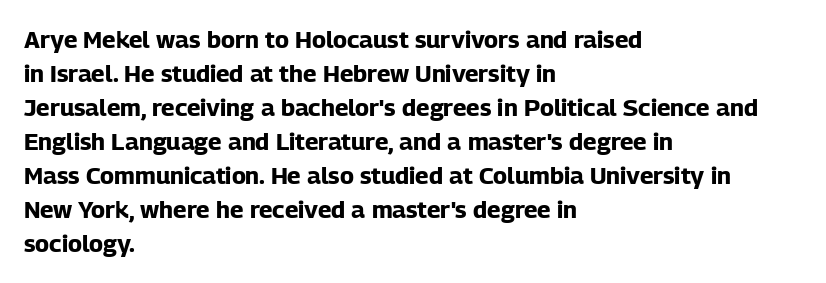
The image shows 24 px bold type, upright; set left-aligned, normal line spacing (1.42x), normal letter spacing, not underlined.
